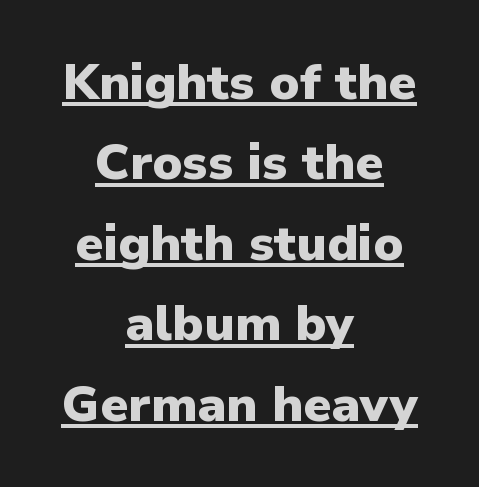
Evenly set lines give the paragraph a standard silhouette. The passage shown is typed in a proportional face where columns would drift. In terms of posture, this sample is upright. Like a heading marked for emphasis, these lines bear an underscore. The paragraph has two soft edges and a firm central axis. What kind of face is this? One without serifs — a sans.
